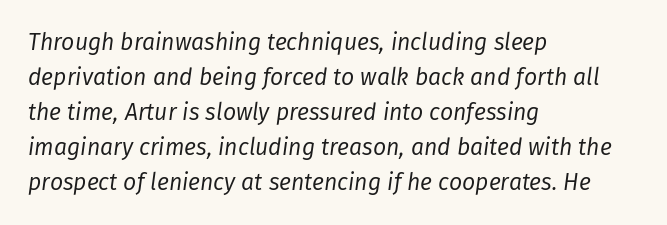
Q: Is the text bold? A: No.
Q: Is the text italic (slanted)? A: Yes, it leans right by about 8 degrees.
Q: Is the text underlined? A: No.
Q: How is the paragraph aligned? A: Left-aligned.
Q: Is the spacing between letters normal or unusually wide? A: Normal.
Q: Is the spacing between lines tight, normal or loose? A: Normal.
